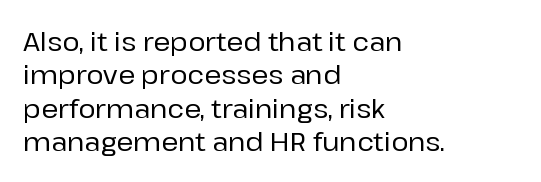
The image shows 26 px text type, upright; set left-aligned, normal line spacing (1.28x), normal letter spacing, not underlined.
